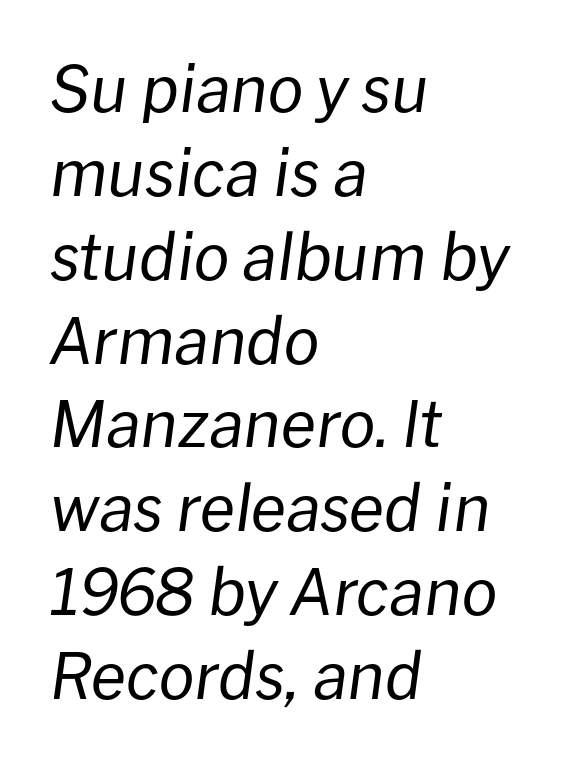
Descenders are the only things crossing below the line. Notice how descenders clear the ascenders below comfortably — that's standard leading. This rendering leaves character spacing at its baseline value. The font sits on the lighter half of the weight spectrum, regular included. Each letter keeps its own natural width here, so spacing adapts to shape.
